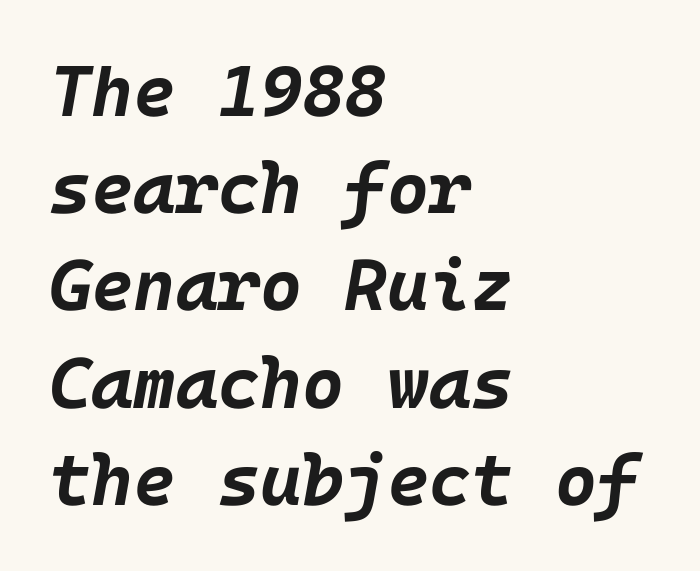
{"italic": "yes", "lean": "right", "slant_degrees": 10, "bold": "yes", "weight": "bold", "width": "normal", "stroke_contrast": "low", "x_height": "large", "underline": "no", "align": "left", "line_spacing": "normal", "line_spacing_ratio": 1.35, "letter_spacing": "normal", "letter_spacing_em": 0.0, "glyph_px": 72}
